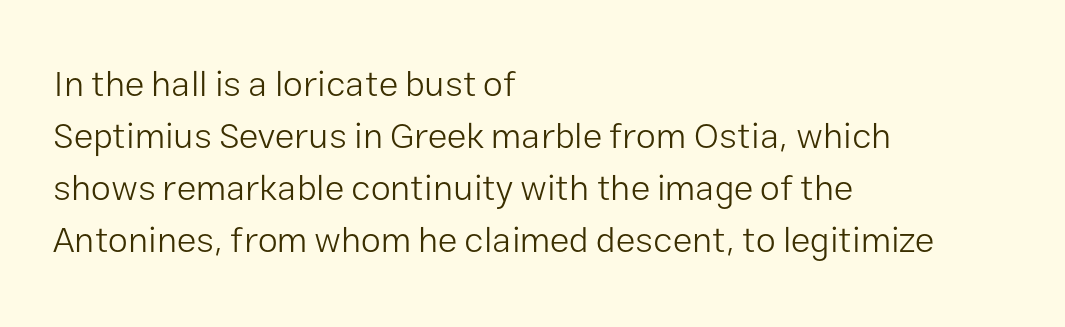
The image shows 36 px light sans-serif type, upright; set left-aligned, normal line spacing (1.44x), normal letter spacing, not underlined; low stroke contrast and a medium x-height.
